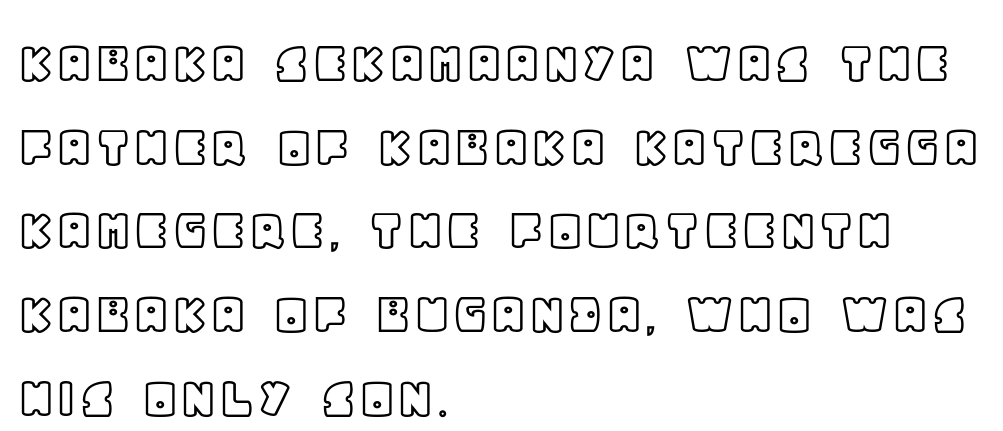
The image shows 62 px text type, upright; set left-aligned, normal line spacing (1.35x), normal letter spacing, not underlined; a large x-height.
